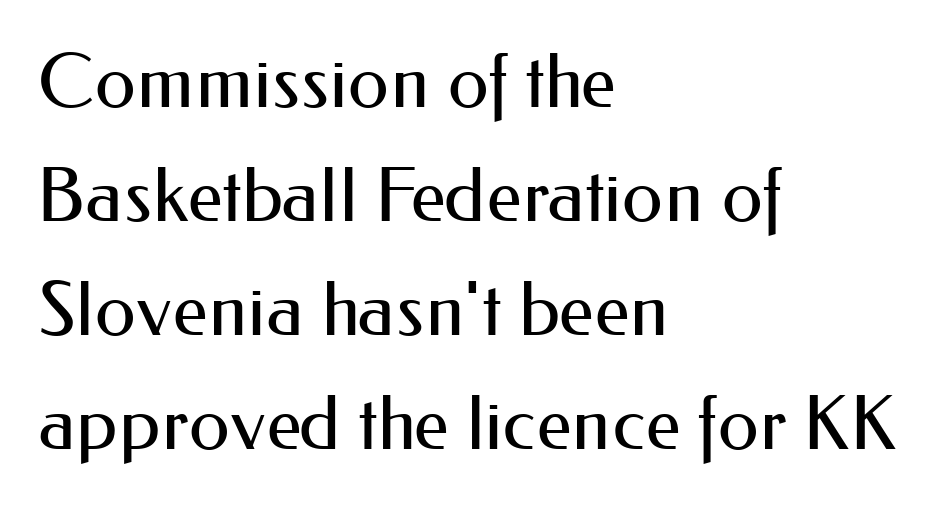
The image shows 74 px regular-weight sans-serif type, upright; set left-aligned, normal line spacing (1.54x), normal letter spacing, not underlined; medium stroke contrast and a small x-height.
